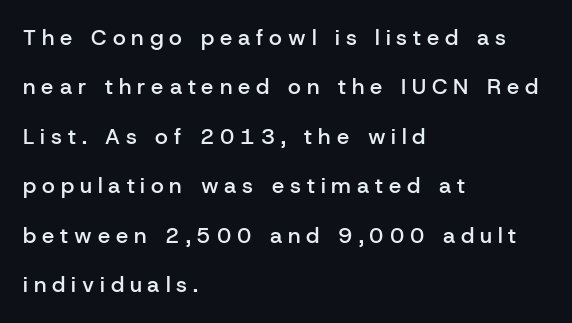
Q: Is the text bold? A: Semi-bold.
Q: Is the text italic (slanted)? A: No, it is upright.
Q: Is the text underlined? A: No.
Q: How is the paragraph aligned? A: Left-aligned.
Q: Is the spacing between letters normal or unusually wide? A: Unusually wide.
Q: Is the spacing between lines tight, normal or loose? A: Loose.
